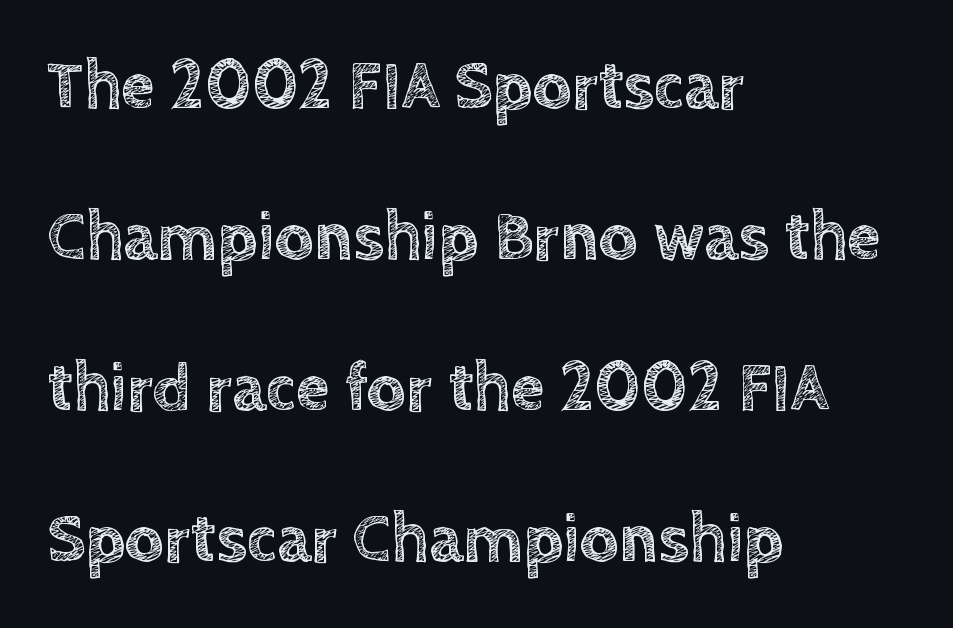
{"italic": "no", "width": "normal", "x_height": "large", "monospaced": "no", "underline": "no", "align": "left", "line_spacing": "loose", "line_spacing_ratio": 2.22, "letter_spacing": "normal", "letter_spacing_em": 0.0, "glyph_px": 68}
